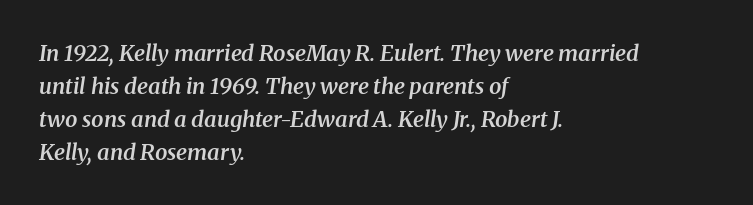
The image shows 22 px text type, italic (leaning right); set left-aligned, normal line spacing (1.5x), normal letter spacing, not underlined.
